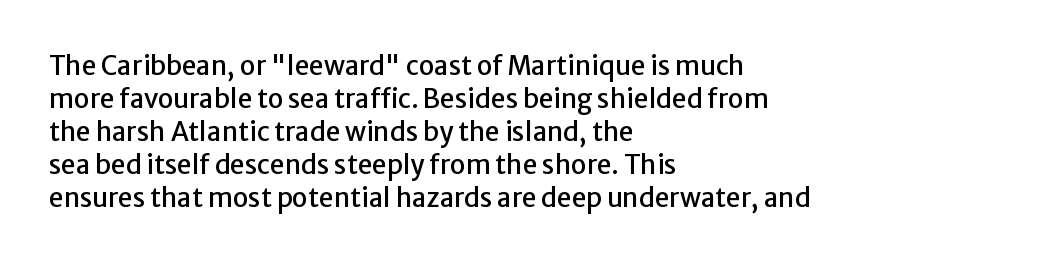
{"italic": "no", "underline": "no", "align": "left", "line_spacing": "normal", "line_spacing_ratio": 1.27, "letter_spacing": "normal", "letter_spacing_em": 0.0, "glyph_px": 26}
